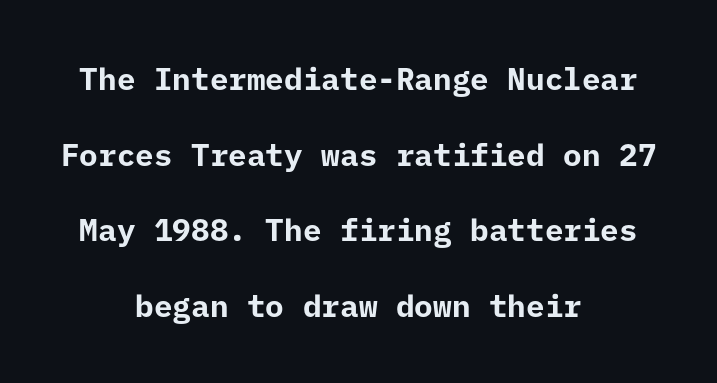
Q: Is the text bold? A: Yes.
Q: Is the text italic (slanted)? A: No, it is upright.
Q: Is the typeface a serif or a sans-serif typeface? A: Sans-serif.
Q: Is the text underlined? A: No.
Q: How is the paragraph aligned? A: Centered.
Q: Is the spacing between letters normal or unusually wide? A: Normal.
Q: Is the spacing between lines tight, normal or loose? A: Loose.
Q: Width (condensed, normal, or wide)? A: Normal.
Q: Stroke contrast? A: Low.
Q: x-height? A: Medium.
